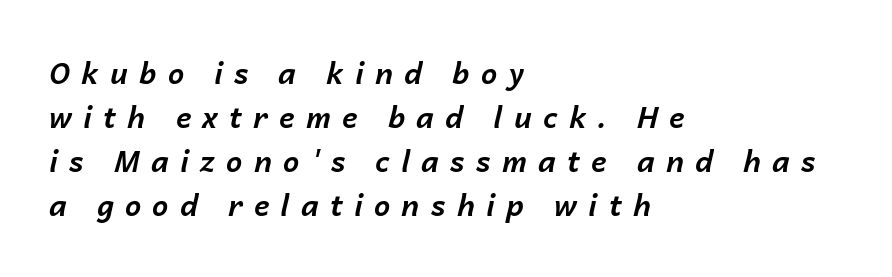
Notice how the stems are inclined rather than vertical — that's the hallmark of italics. Normally led — the rows are evenly, conventionally spaced. The foot of each line stays bare and open. Between one letter and the next there's a generous, obvious gap.
